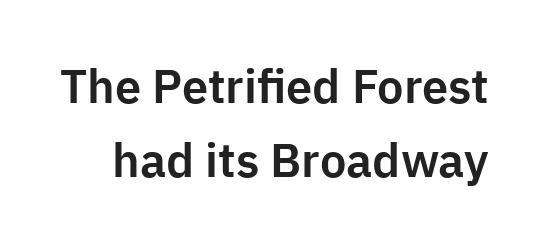
These lines keep a tight, regular rhythm from letter to letter. Character widths vary here, with narrow letters taking less room than wide ones. Posture: upright roman. Does the leading feel generous? No, just average. Typographically, this falls in the sans-serif category.
